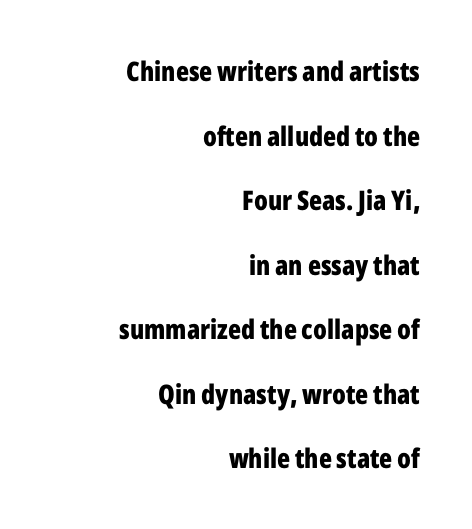
Whoever set this chose breathing room over compactness in the vertical rhythm. Strong, thick strokes mark this as bold type. This sample is right-justified, so line beginnings fall wherever the words allow. Unlike italic type, these characters show no tilt at all. Look at the tracking — it's just the regular setting, nothing added. The area under the type is left untouched.
